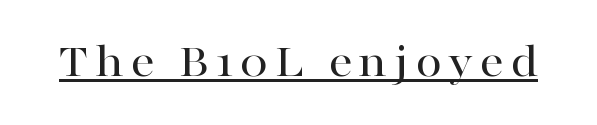
{"serif": "yes", "italic": "no", "width": "wide", "stroke_contrast": "high", "x_height": "medium", "monospaced": "no", "underline": "yes", "glyph_px": 48}
